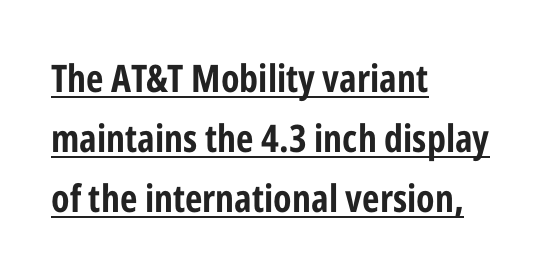
The image shows 38 px bold, condensed sans-serif type, upright; set left-aligned, normal line spacing (1.58x), normal letter spacing, underlined; low stroke contrast and a medium x-height.
